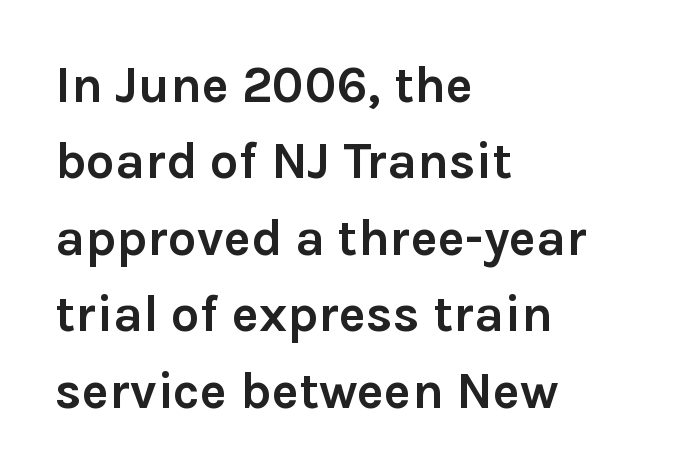
Q: Is the text bold? A: Yes.
Q: Is the text italic (slanted)? A: No, it is upright.
Q: Is the typeface a serif or a sans-serif typeface? A: Sans-serif.
Q: Is the text underlined? A: No.
Q: How is the paragraph aligned? A: Left-aligned.
Q: Is the spacing between letters normal or unusually wide? A: Normal.
Q: Is the spacing between lines tight, normal or loose? A: Normal.
Q: Width (condensed, normal, or wide)? A: Normal.
Q: Stroke contrast? A: Low.
Q: x-height? A: Medium.
Q: Monospaced? A: No.
